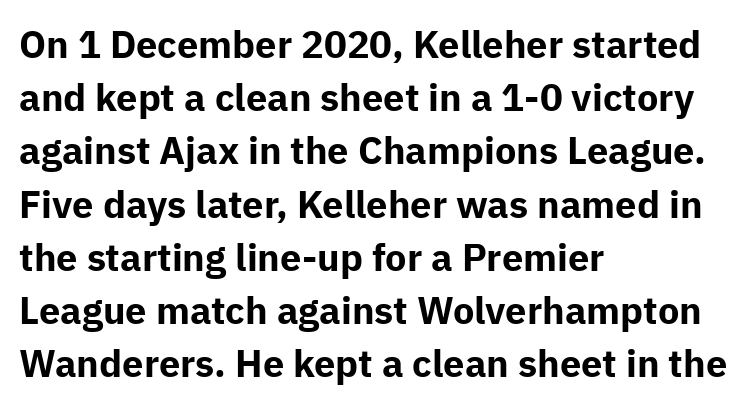
{"serif": "no", "italic": "no", "bold": "yes", "weight": "bold", "width": "normal", "stroke_contrast": "low", "x_height": "medium", "monospaced": "no", "underline": "no", "align": "left", "line_spacing": "normal", "line_spacing_ratio": 1.4, "letter_spacing": "normal", "letter_spacing_em": 0.0, "glyph_px": 38}
